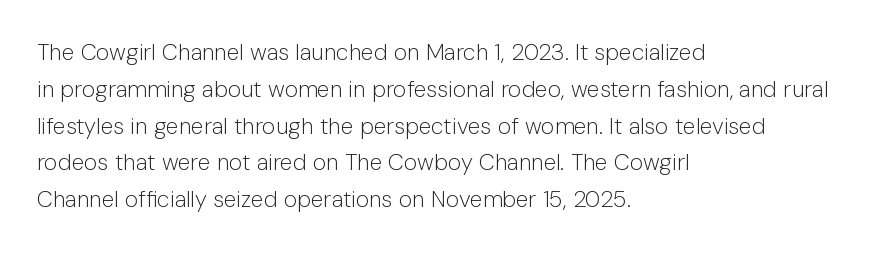
Q: Is the text bold? A: No.
Q: Is the text italic (slanted)? A: No, it is upright.
Q: Is the text underlined? A: No.
Q: How is the paragraph aligned? A: Left-aligned.
Q: Is the spacing between letters normal or unusually wide? A: Normal.
Q: Is the spacing between lines tight, normal or loose? A: Normal.
